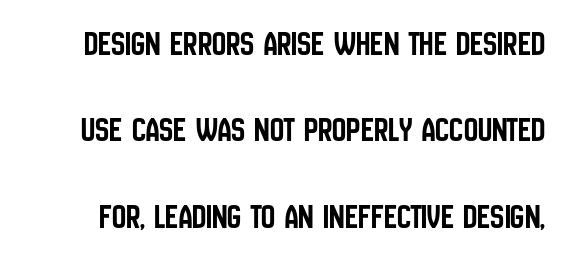
Q: Is the text italic (slanted)? A: No, it is upright.
Q: Is the typeface a serif or a sans-serif typeface? A: Sans-serif.
Q: Is the text underlined? A: No.
Q: Is the spacing between letters normal or unusually wide? A: Normal.
Q: Is the spacing between lines tight, normal or loose? A: Loose.
Q: Width (condensed, normal, or wide)? A: Condensed.
Q: Stroke contrast? A: Low.
Q: x-height? A: Large.
Q: Monospaced? A: No.
